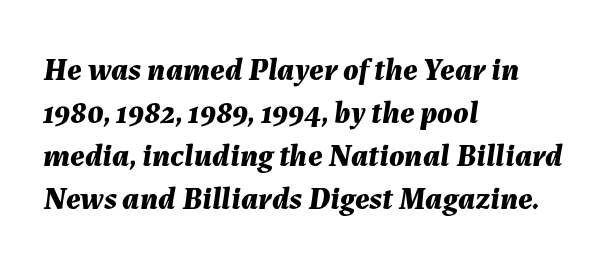
The image shows 32 px bold type, italic (leaning right); set left-aligned, normal line spacing (1.34x), normal letter spacing, not underlined; medium stroke contrast and a medium x-height.
